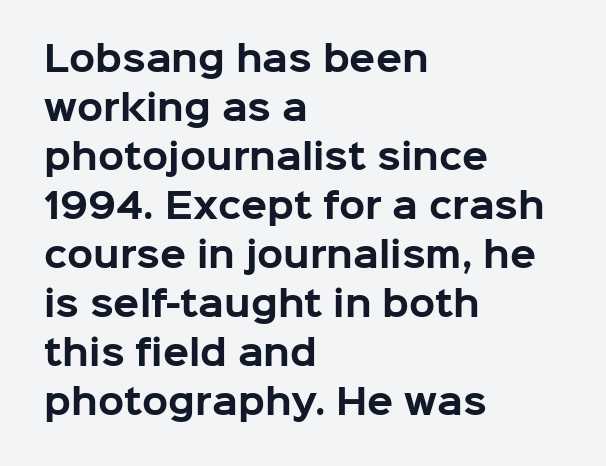
The image shows 34 px bold sans-serif type, upright; set left-aligned, normal line spacing (1.44x), normal letter spacing, not underlined; low stroke contrast and a medium x-height.
